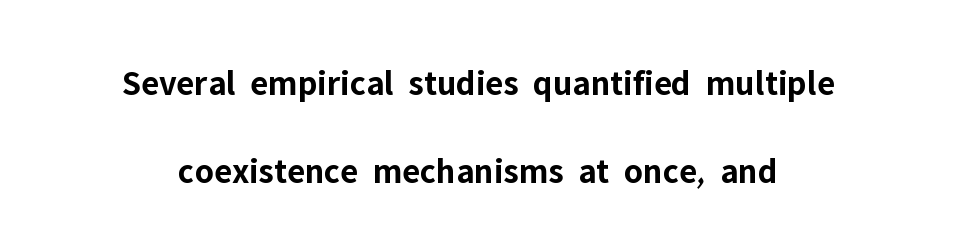
The image shows 36 px bold sans-serif type, upright; set centered, loose line spacing (2.45x), normal letter spacing, not underlined; low stroke contrast and a medium x-height.
